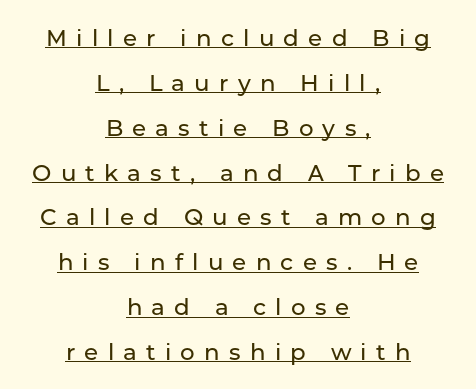
Q: Is the text italic (slanted)? A: No, it is upright.
Q: Is the text underlined? A: Yes.
Q: How is the paragraph aligned? A: Centered.
Q: Is the spacing between letters normal or unusually wide? A: Unusually wide.
Q: Is the spacing between lines tight, normal or loose? A: Loose.
